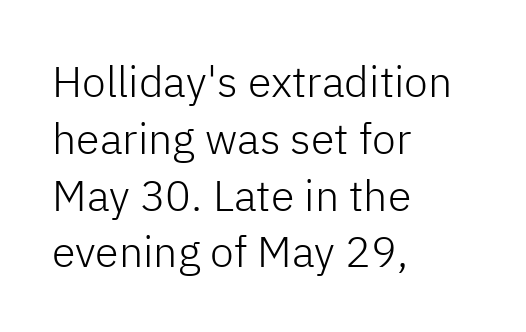
The image shows 43 px light sans-serif type, upright; set left-aligned, normal line spacing (1.32x), normal letter spacing, not underlined; low stroke contrast and a medium x-height.
